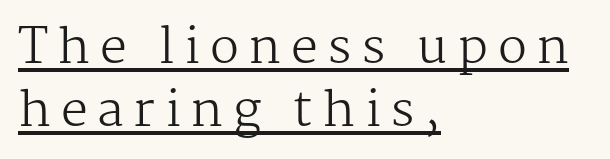
The image shows 48 px regular-weight serif type, upright; set left-aligned, normal line spacing (1.31x), unusually wide letter spacing (+0.2 em), underlined; medium stroke contrast and a medium x-height.
